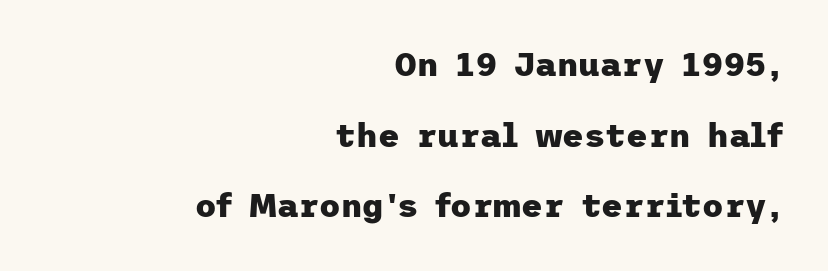
The sample has been set heavy, in full bold. Typeset ragged left — the right edge is the straight one. Decoration check: the copy has no underline. The lettering stays uniformly vertical, giving the passage a roman look. Letterform terminals end flat and unadorned throughout the passage. Look at the tracking — it's just the regular setting, nothing added.
